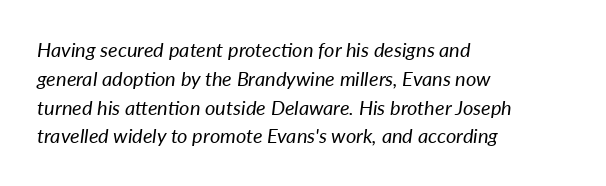
The image shows 20 px text type, italic (leaning right); set left-aligned, normal line spacing (1.44x), normal letter spacing, not underlined.
